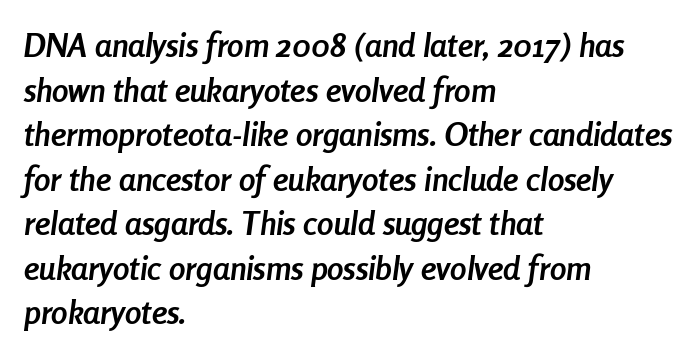
The image shows 33 px semibold, condensed type, italic (leaning right); set left-aligned, normal line spacing (1.35x), normal letter spacing, not underlined; low stroke contrast and a medium x-height.
